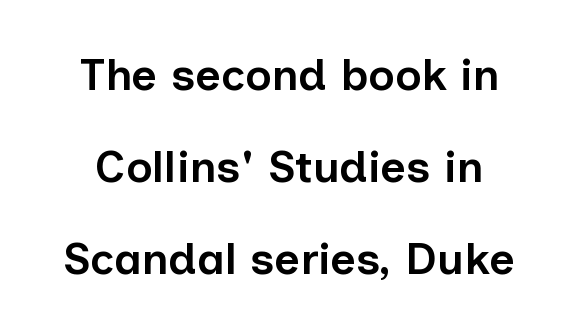
{"serif": "no", "italic": "no", "bold": "semi", "weight": "semibold", "width": "normal", "stroke_contrast": "low", "x_height": "medium", "monospaced": "no", "underline": "no", "line_spacing": "loose", "line_spacing_ratio": 2.05, "letter_spacing": "normal", "letter_spacing_em": 0.0, "glyph_px": 45}
